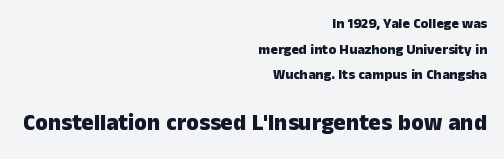
Q: Is the text bold? A: Yes.
Q: Is the text italic (slanted)? A: No, it is upright.
Q: Is the text underlined? A: No.
Q: How is the paragraph aligned? A: Right-aligned.
Q: Is the spacing between letters normal or unusually wide? A: Normal.
Q: Which block of text is set in a larger size, the first (top) or the second (bottom)? A: The second (bottom) one.
